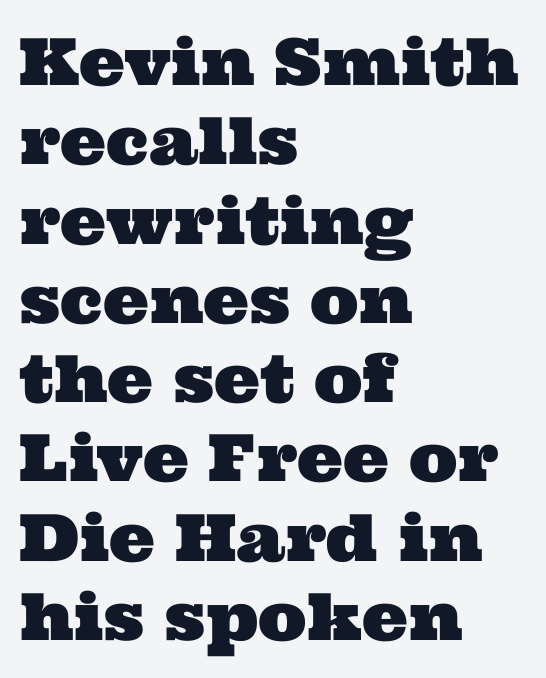
Q: Is the typeface a serif or a sans-serif typeface? A: Serif.
Q: Is the text underlined? A: No.
Q: How is the paragraph aligned? A: Left-aligned.
Q: Is the spacing between letters normal or unusually wide? A: Normal.
Q: Width (condensed, normal, or wide)? A: Wide.
Q: Stroke contrast? A: Medium.
Q: x-height? A: Medium.
Q: Monospaced? A: No.
